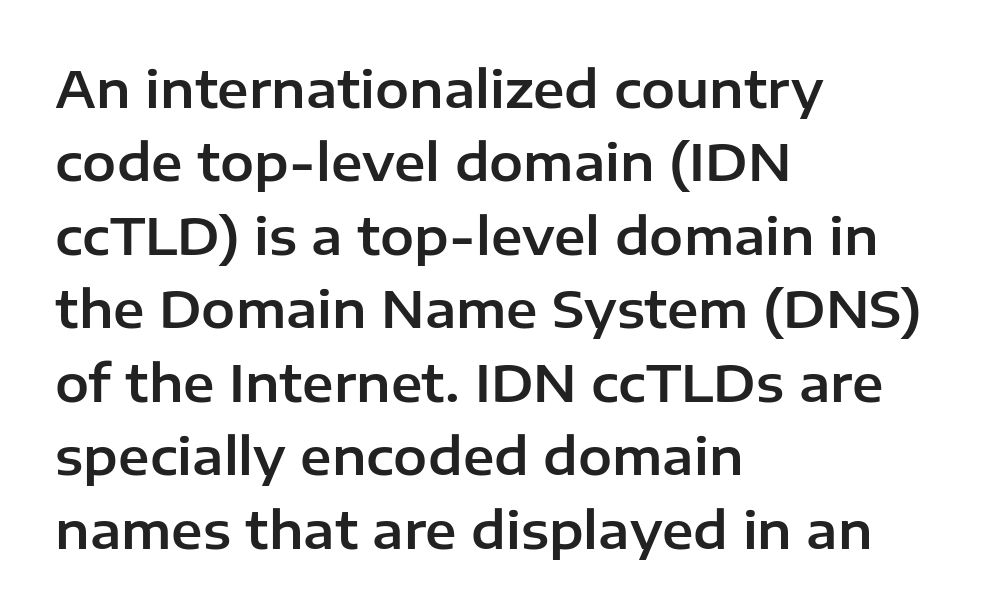
Each letter keeps its own natural width here, so spacing adapts to shape. Short and long lines alike share a common starting point at left. This is sans-serif lettering, the kind often seen on screens and signage. A typesetter would call this leading conventional body-copy spacing. Plain, unruled lines of type.
